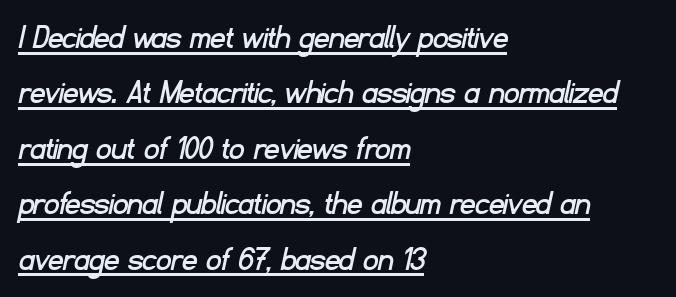
The image shows 36 px sans-serif type; set left-aligned, normal line spacing (1.54x), normal letter spacing, underlined; low stroke contrast and a small x-height.
